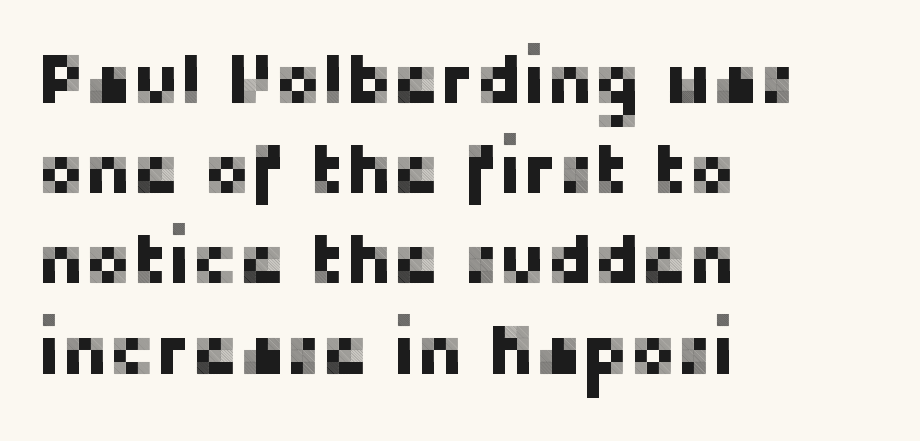
{"serif": "no", "italic": "no", "width": "normal", "stroke_contrast": "low", "x_height": "medium", "monospaced": "no", "underline": "no", "align": "left", "line_spacing": "normal", "line_spacing_ratio": 1.27, "letter_spacing": "normal", "letter_spacing_em": 0.0, "glyph_px": 71}
